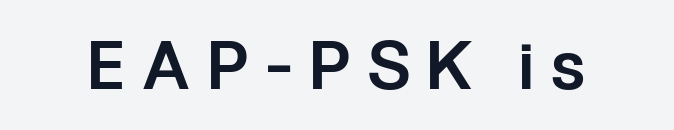
Q: Is the text bold? A: Semi-bold.
Q: Is the text italic (slanted)? A: No, it is upright.
Q: Is the typeface a serif or a sans-serif typeface? A: Sans-serif.
Q: Is the text underlined? A: No.
Q: Is the spacing between letters normal or unusually wide? A: Unusually wide.
Q: Width (condensed, normal, or wide)? A: Condensed.
Q: Stroke contrast? A: Low.
Q: x-height? A: Medium.
Q: Monospaced? A: No.
